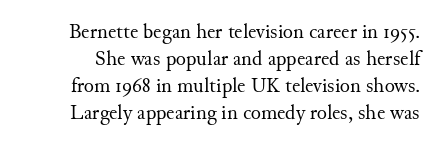
Beneath every word, the page is bare. Does extra space separate the letters? No, they use regular spacing. The designer left line spacing at the default. Is this a heavy cut? Hardly; it is regular or lighter. Ordinary non-slanted type is in use.
